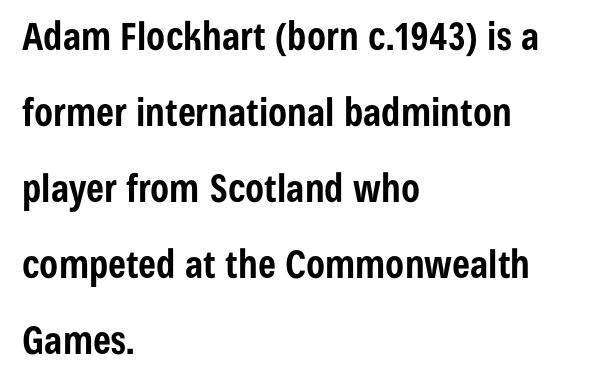
{"serif": "no", "italic": "no", "bold": "yes", "weight": "bold", "width": "condensed", "stroke_contrast": "low", "x_height": "medium", "monospaced": "no", "underline": "no", "align": "left", "line_spacing": "loose", "line_spacing_ratio": 2.0, "letter_spacing": "normal", "letter_spacing_em": 0.0, "glyph_px": 38}
